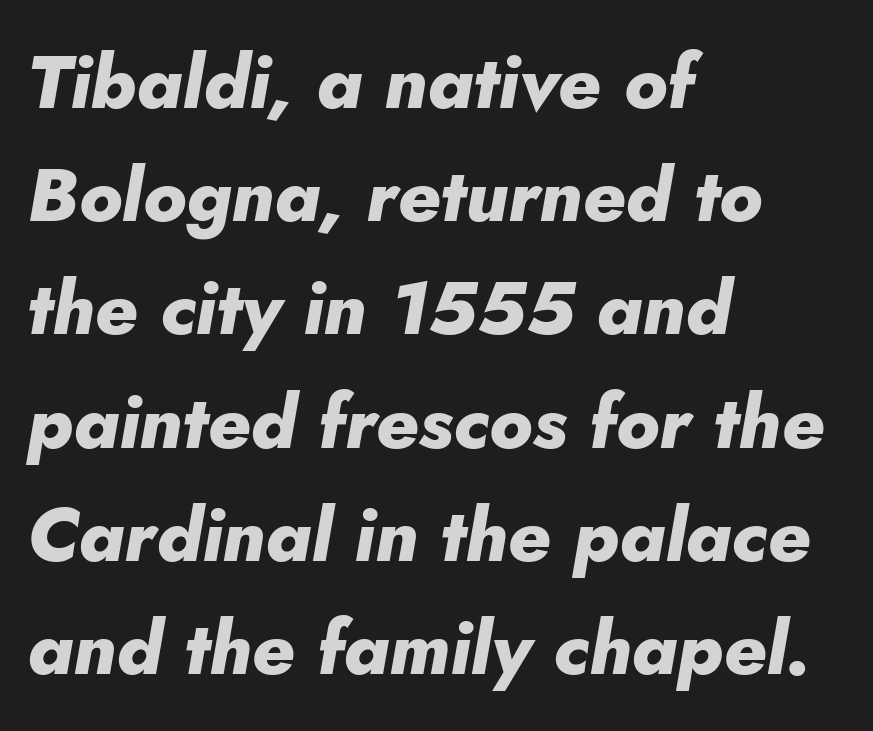
{"italic": "yes", "lean": "right", "slant_degrees": 10, "bold": "yes", "weight": "heavy", "width": "normal", "stroke_contrast": "low", "x_height": "small", "monospaced": "no", "underline": "no", "align": "left", "line_spacing": "normal", "line_spacing_ratio": 1.51, "letter_spacing": "normal", "letter_spacing_em": 0.0, "glyph_px": 75}
